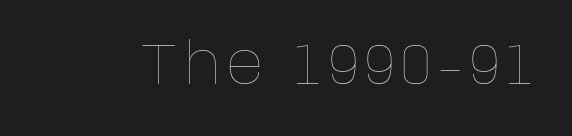
Q: Is the text bold? A: No.
Q: Is the text italic (slanted)? A: No, it is upright.
Q: Is the text underlined? A: No.
Q: Width (condensed, normal, or wide)? A: Normal.
Q: Stroke contrast? A: Low.
Q: x-height? A: Large.
Q: Monospaced? A: No.
